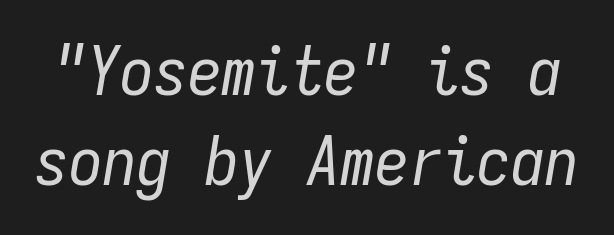
Letters rest on an invisible, unmarked baseline. Every character sits at an angle, as italics do. A typesetter would call this leading conventional body-copy spacing. Caption: standard tracking, unaltered.
